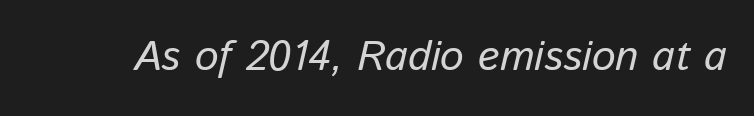
Q: Is the text bold? A: No.
Q: Is the text italic (slanted)? A: Yes, it leans right by about 13 degrees.
Q: Is the text underlined? A: No.
Q: Is the spacing between letters normal or unusually wide? A: Normal.
Q: Width (condensed, normal, or wide)? A: Normal.
Q: Stroke contrast? A: Low.
Q: x-height? A: Medium.
Q: Monospaced? A: No.
